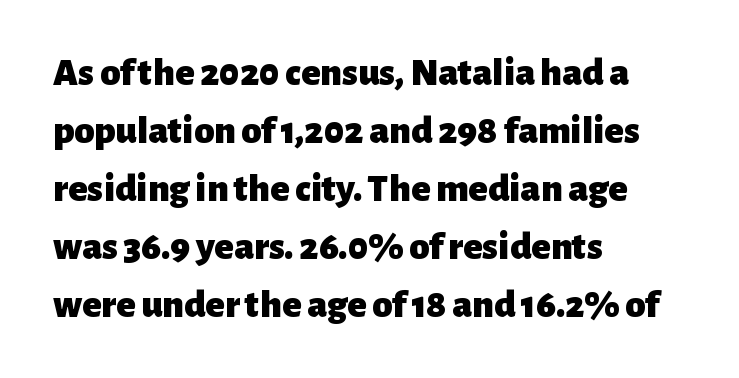
The image shows 40 px heavy sans-serif type, upright; set left-aligned, normal line spacing (1.45x), normal letter spacing, not underlined; low stroke contrast and a medium x-height.
